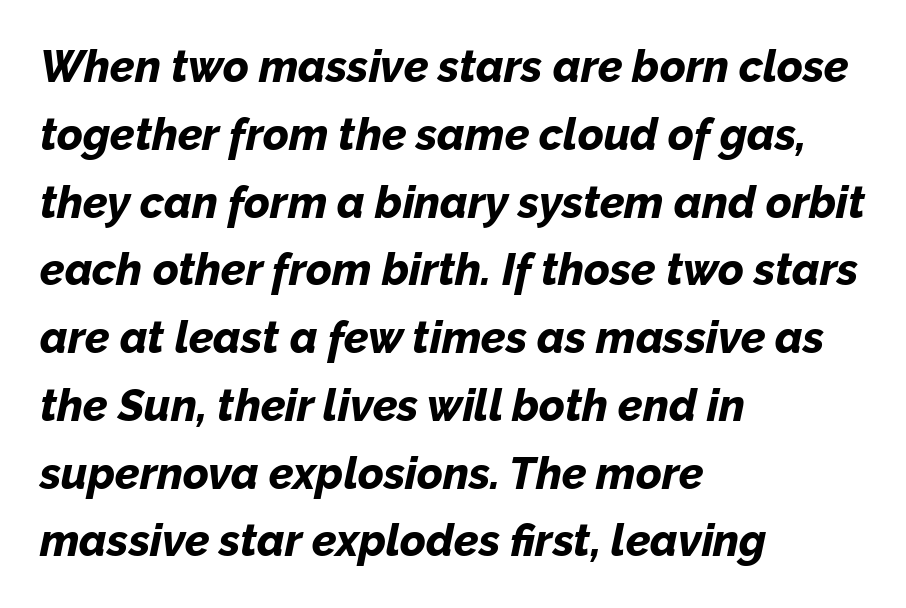
Q: Is the text bold? A: Yes.
Q: Is the text italic (slanted)? A: Yes, it leans right by about 12 degrees.
Q: Is the text underlined? A: No.
Q: How is the paragraph aligned? A: Left-aligned.
Q: Is the spacing between letters normal or unusually wide? A: Normal.
Q: Is the spacing between lines tight, normal or loose? A: Normal.
Q: Width (condensed, normal, or wide)? A: Normal.
Q: Stroke contrast? A: Low.
Q: x-height? A: Medium.
Q: Monospaced? A: No.
